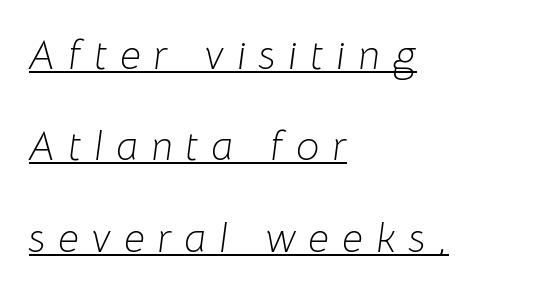
Caption: multi-line text, flush left, ragged right. Note the varied advance widths — an 'i' is clearly narrower than an 'm'. The rendering inserts visible extra space after every character. These characters rest on top of a visible drawn line.
